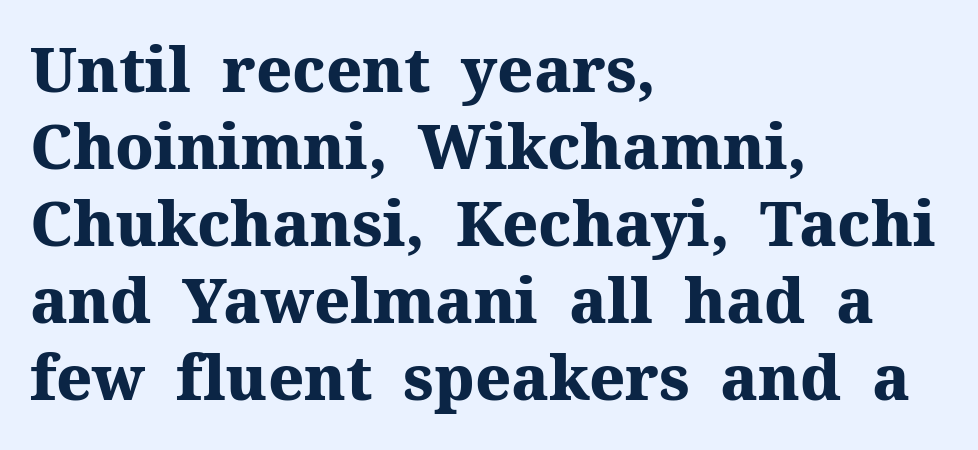
Q: Is the text bold? A: Yes.
Q: Is the text italic (slanted)? A: No, it is upright.
Q: Is the typeface a serif or a sans-serif typeface? A: Serif.
Q: Is the text underlined? A: No.
Q: How is the paragraph aligned? A: Left-aligned.
Q: Is the spacing between letters normal or unusually wide? A: Normal.
Q: Width (condensed, normal, or wide)? A: Normal.
Q: Stroke contrast? A: Medium.
Q: x-height? A: Medium.
Q: Monospaced? A: No.
